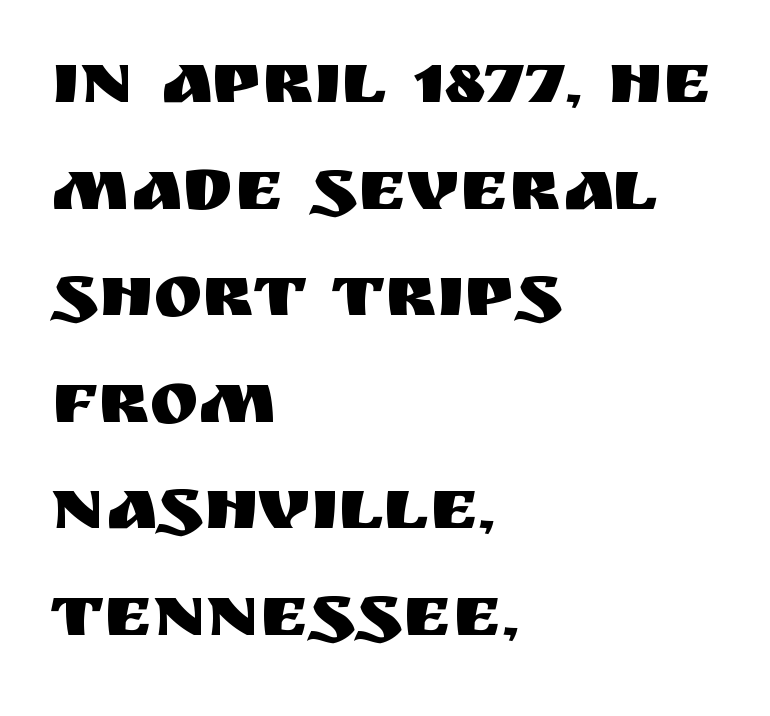
Q: Is the text italic (slanted)? A: No, it is upright.
Q: Is the typeface a serif or a sans-serif typeface? A: Sans-serif.
Q: Is the text underlined? A: No.
Q: How is the paragraph aligned? A: Left-aligned.
Q: Is the spacing between letters normal or unusually wide? A: Normal.
Q: Is the spacing between lines tight, normal or loose? A: Normal.
Q: Width (condensed, normal, or wide)? A: Normal.
Q: Stroke contrast? A: Medium.
Q: x-height? A: Large.
Q: Monospaced? A: No.
